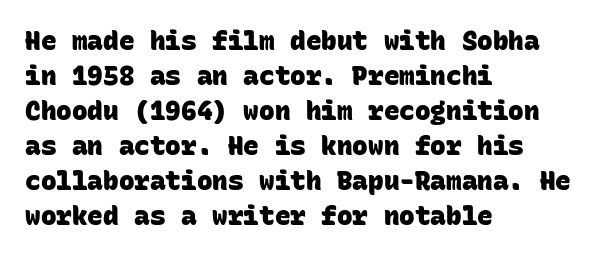
The image shows 26 px bold type; set left-aligned, normal line spacing (1.35x), normal letter spacing, not underlined.
